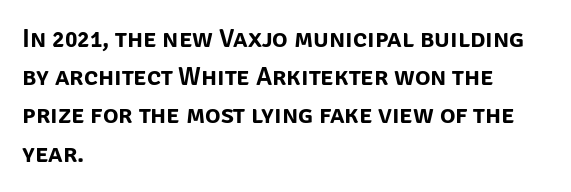
{"italic": "no", "underline": "no", "align": "left", "line_spacing": "normal", "line_spacing_ratio": 1.47, "letter_spacing": "normal", "letter_spacing_em": 0.0, "glyph_px": 26}
